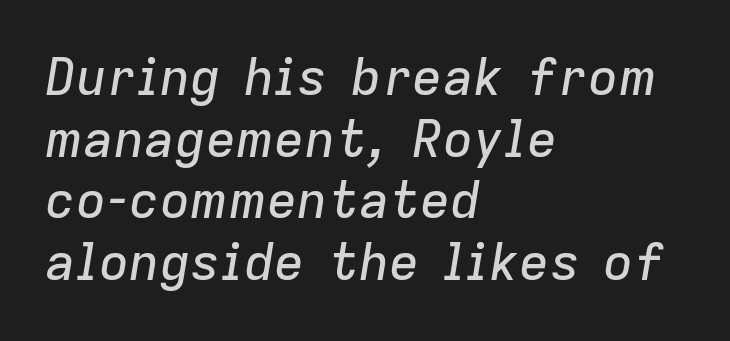
{"italic": "yes", "lean": "right", "slant_degrees": 9, "width": "normal", "stroke_contrast": "low", "x_height": "medium", "monospaced": "no", "underline": "no", "align": "left", "line_spacing_ratio": 1.21, "letter_spacing": "normal", "letter_spacing_em": 0.0, "glyph_px": 51}
